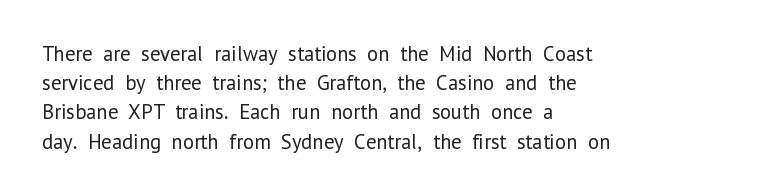
Q: Is the text bold? A: No.
Q: Is the text italic (slanted)? A: No, it is upright.
Q: Is the text underlined? A: No.
Q: How is the paragraph aligned? A: Left-aligned.
Q: Is the spacing between letters normal or unusually wide? A: Normal.
Q: Is the spacing between lines tight, normal or loose? A: Normal.
